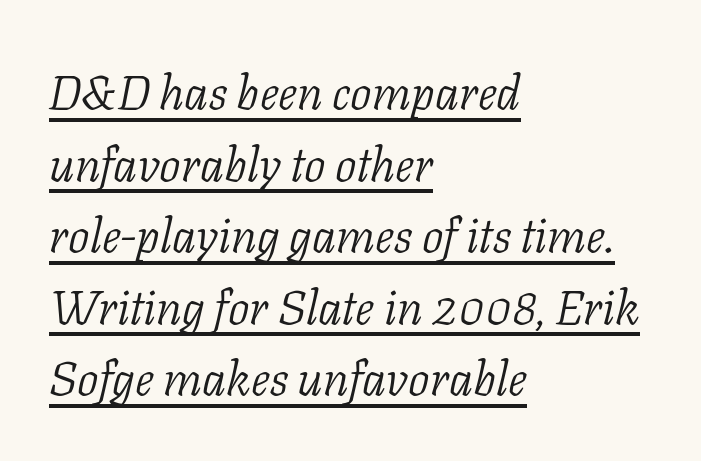
{"serif": "yes", "italic": "yes", "lean": "right", "slant_degrees": 11, "bold": "no", "weight": "light", "width": "normal", "stroke_contrast": "low", "x_height": "medium", "monospaced": "no", "underline": "yes", "align": "left", "line_spacing": "normal", "line_spacing_ratio": 1.49, "letter_spacing": "normal", "letter_spacing_em": 0.0, "glyph_px": 48}
